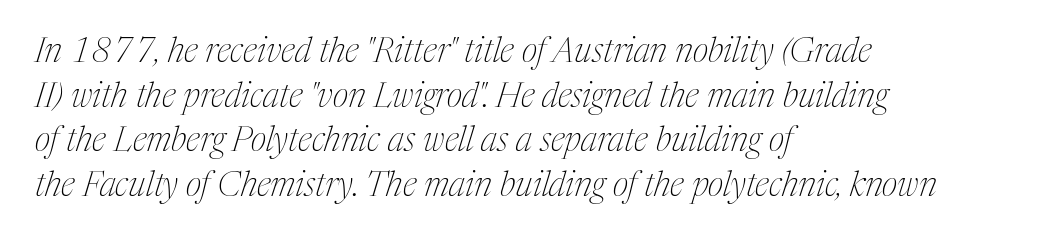
Q: Is the text bold? A: No.
Q: Is the text italic (slanted)? A: Yes, it leans right by about 17 degrees.
Q: Is the typeface a serif or a sans-serif typeface? A: Serif.
Q: Is the text underlined? A: No.
Q: How is the paragraph aligned? A: Left-aligned.
Q: Is the spacing between letters normal or unusually wide? A: Normal.
Q: Is the spacing between lines tight, normal or loose? A: Normal.
Q: Width (condensed, normal, or wide)? A: Condensed.
Q: Stroke contrast? A: Medium.
Q: x-height? A: Medium.
Q: Monospaced? A: No.
